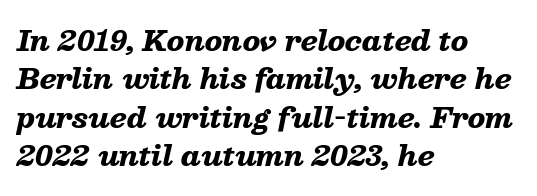
Q: Is the text bold? A: Yes.
Q: Is the text italic (slanted)? A: Yes, it leans right by about 13 degrees.
Q: Is the text underlined? A: No.
Q: How is the paragraph aligned? A: Left-aligned.
Q: Is the spacing between letters normal or unusually wide? A: Normal.
Q: Is the spacing between lines tight, normal or loose? A: Normal.
